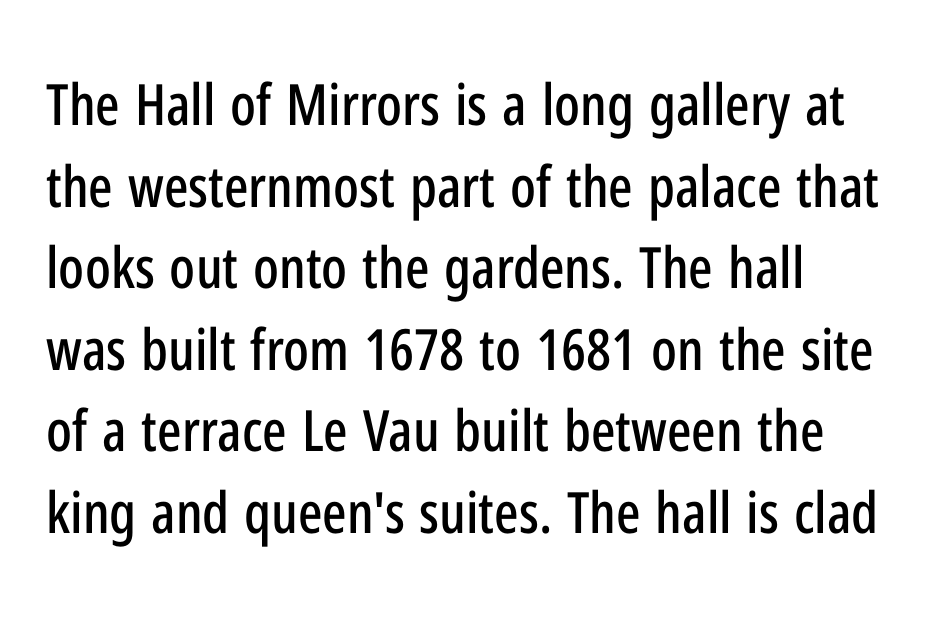
{"serif": "no", "italic": "no", "width": "condensed", "stroke_contrast": "low", "x_height": "medium", "monospaced": "no", "underline": "no", "line_spacing": "normal", "line_spacing_ratio": 1.43, "letter_spacing": "normal", "letter_spacing_em": 0.0, "glyph_px": 57}
